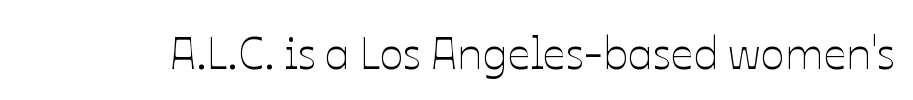
These lines are rendered in a variable-pitch font. Standard letterfit; no display-style spreading of the glyphs. Italic? Not at all — the glyphs are vertical. Bold? No — there's no thickening of the strokes. Any mark beneath the type? The region is blank.
